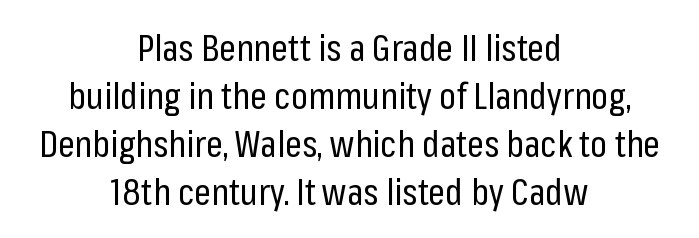
The lettering holds an erect, upright posture throughout. In terms of letterform style, serifs are entirely absent. The setting favours the middle, as headings and verse often do. Default kerning and tracking; the words read as compact shapes. The space directly below the letters is spotless.
